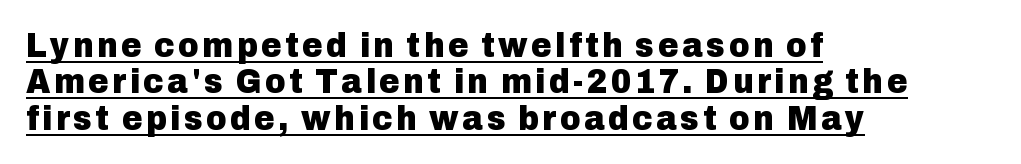
The image shows 35 px heavy sans-serif type, upright; set left-aligned, tight line spacing (1.04x), underlined; low stroke contrast and a medium x-height.
